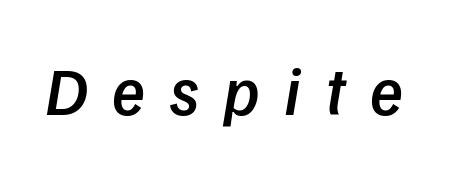
There is plenty of visible air inserted between adjacent glyphs. Look at the bottom of the vertical strokes: they stop flat, with no serifs. In terms of weight, the rendering is demibold, just under bold. The space directly below the letters is spotless.
